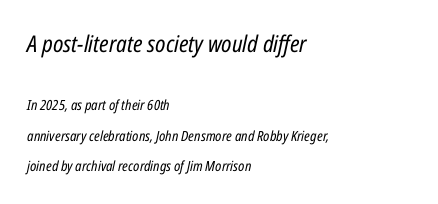
No extra ink here — the face is not bold. The block of text is sparse from top to bottom, with ample space between rows. Is the letter spacing exaggerated? No — it looks like the ordinary default. The face used here has a pronounced slope to its letters.
